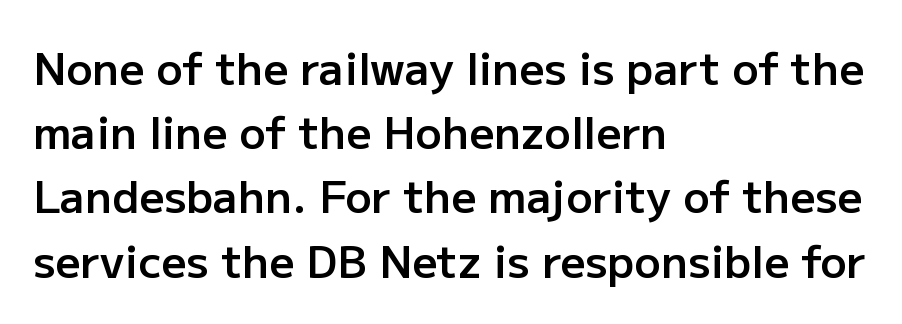
{"serif": "no", "italic": "no", "bold": "semi", "weight": "semibold", "width": "normal", "stroke_contrast": "low", "x_height": "medium", "monospaced": "no", "underline": "no", "align": "left", "line_spacing": "normal", "line_spacing_ratio": 1.46, "letter_spacing": "normal", "letter_spacing_em": 0.0, "glyph_px": 44}
